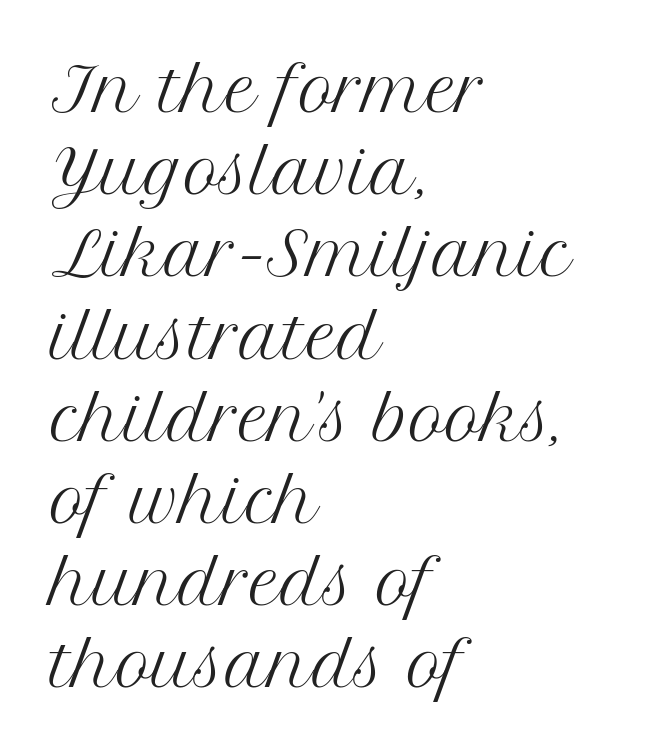
{"bold": "no", "weight": "regular", "width": "normal", "stroke_contrast": "medium", "x_height": "medium", "monospaced": "no", "underline": "no", "align": "left", "line_spacing": "normal", "line_spacing_ratio": 1.37, "letter_spacing": "normal", "letter_spacing_em": 0.0, "glyph_px": 60}
